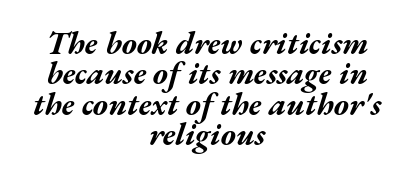
The typesetter chose a symmetrical, centered arrangement here. The text carries the slant typical of an italic or oblique font. The tracking reads as untouched default to a designer's eye. Strong, thick strokes mark this as bold type. The gap between lines stays unmarked. Is this a fixed-width face? No — the glyphs have proportional, varying widths.
